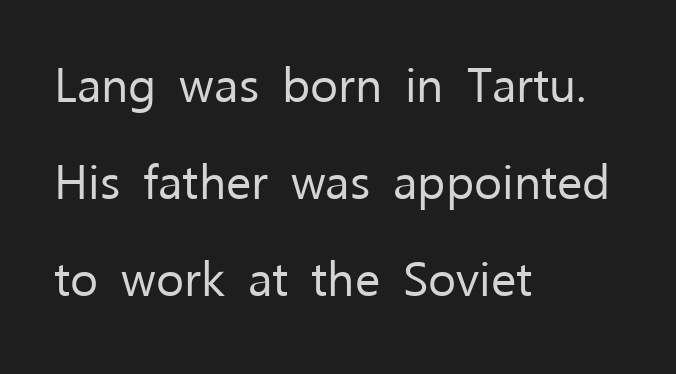
The image shows 48 px regular-weight sans-serif type, upright; set left-aligned, loose line spacing (2.02x), normal letter spacing, not underlined; low stroke contrast and a medium x-height.
